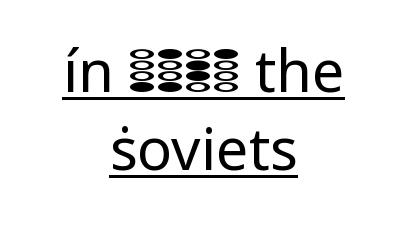
Q: Is the text bold? A: No.
Q: Is the text italic (slanted)? A: No, it is upright.
Q: Is the typeface a serif or a sans-serif typeface? A: Sans-serif.
Q: Is the text underlined? A: Yes.
Q: How is the paragraph aligned? A: Centered.
Q: Is the spacing between letters normal or unusually wide? A: Normal.
Q: Is the spacing between lines tight, normal or loose? A: Normal.
Q: Width (condensed, normal, or wide)? A: Normal.
Q: Stroke contrast? A: Low.
Q: x-height? A: Medium.
Q: Monospaced? A: No.
